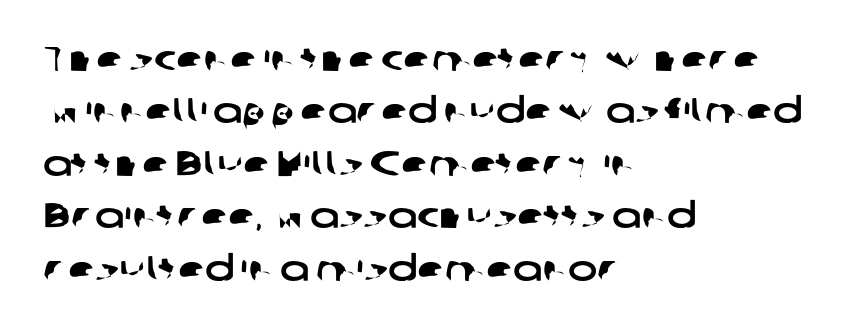
The image shows 35 px wide sans-serif type; set left-aligned, normal line spacing (1.5x), normal letter spacing, not underlined; low stroke contrast and a medium x-height.
